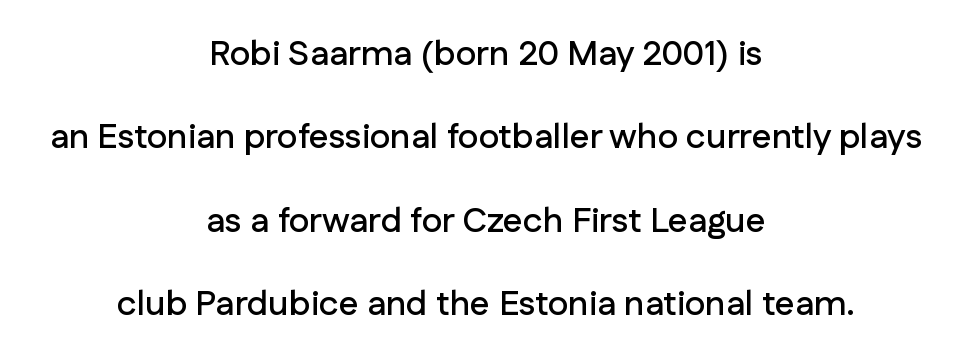
Looks like regular typesetting: each glyph gets only the width it needs. Does extra space separate the letters? No, they use regular spacing. Layout note: lines centered. Ascenders rise straight up at ninety degrees. What kind of face is this? One without serifs — a sans. The space beneath each line is pristine and unruled.
